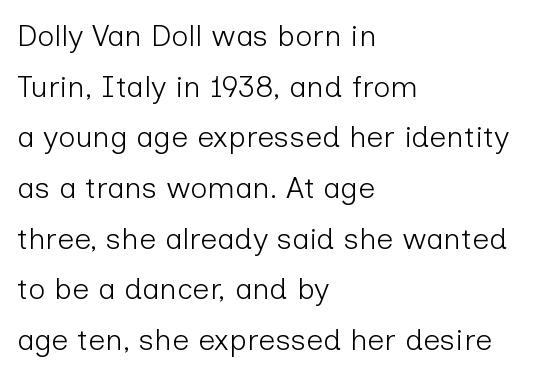
Q: Is the text bold? A: No.
Q: Is the text italic (slanted)? A: No, it is upright.
Q: Is the typeface a serif or a sans-serif typeface? A: Sans-serif.
Q: Is the text underlined? A: No.
Q: How is the paragraph aligned? A: Left-aligned.
Q: Is the spacing between letters normal or unusually wide? A: Normal.
Q: Is the spacing between lines tight, normal or loose? A: Normal.
Q: Width (condensed, normal, or wide)? A: Normal.
Q: Stroke contrast? A: Low.
Q: x-height? A: Medium.
Q: Monospaced? A: No.
